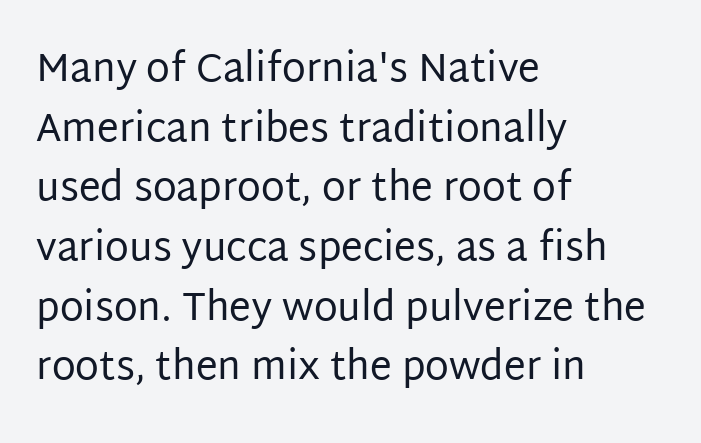
{"serif": "no", "italic": "no", "bold": "no", "weight": "regular", "width": "normal", "stroke_contrast": "low", "x_height": "large", "monospaced": "no", "underline": "no", "align": "left", "line_spacing": "normal", "line_spacing_ratio": 1.53, "letter_spacing": "normal", "letter_spacing_em": 0.0, "glyph_px": 39}
